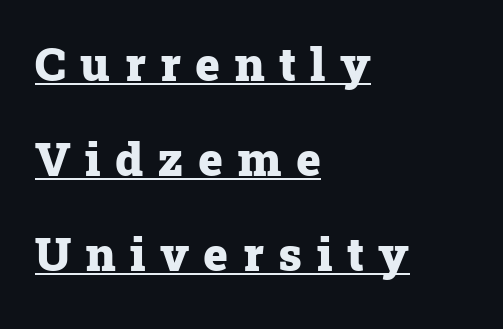
{"serif": "yes", "italic": "no", "bold": "yes", "weight": "heavy", "width": "normal", "stroke_contrast": "low", "x_height": "medium", "monospaced": "no", "underline": "yes", "align": "left", "line_spacing": "loose", "line_spacing_ratio": 2.02, "letter_spacing": "wide", "letter_spacing_em": 0.31, "glyph_px": 47}
